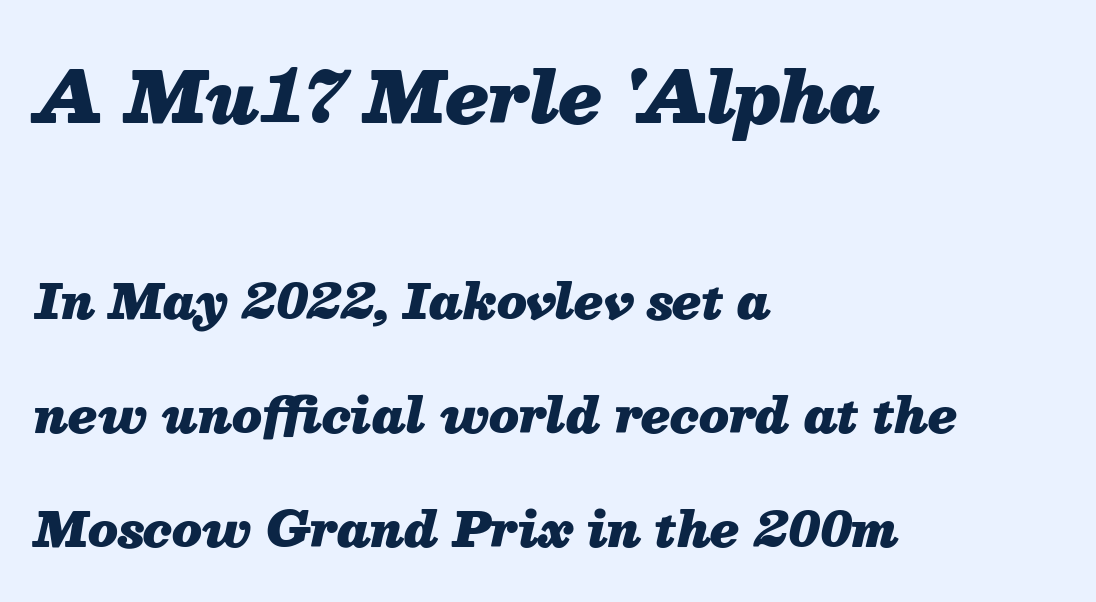
The image shows 70 px heavy type, italic (leaning right); set left-aligned, loose line spacing (2.42x), normal letter spacing, not underlined; the first (top) block is 1.49x larger; medium stroke contrast and a medium x-height.
